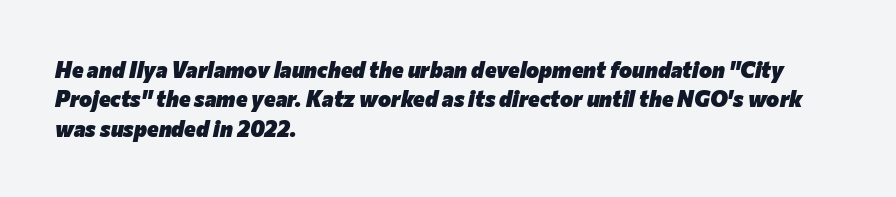
{"italic": "yes", "lean": "right", "slant_degrees": 12, "bold": "yes", "underline": "no", "align": "left", "line_spacing": "normal", "line_spacing_ratio": 1.33, "letter_spacing": "normal", "letter_spacing_em": 0.0, "glyph_px": 22}
